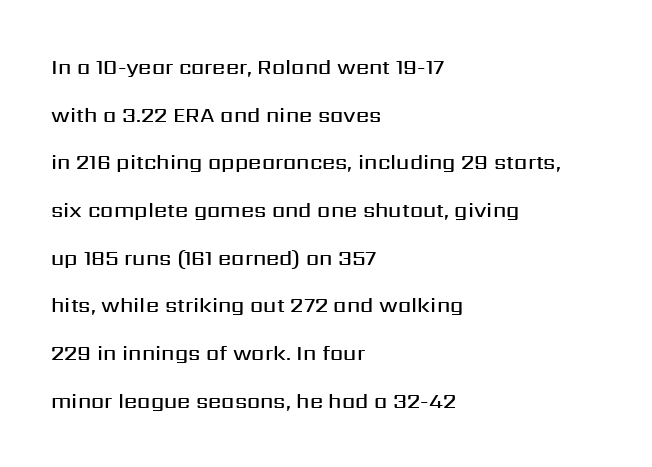
The image shows 21 px text type, upright; set left-aligned, loose line spacing (2.27x), normal letter spacing, not underlined.
